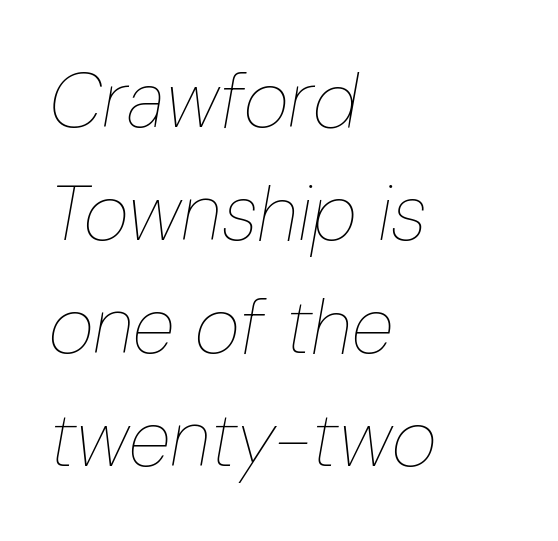
Q: Is the text bold? A: No.
Q: Is the text italic (slanted)? A: Yes, it leans right by about 10 degrees.
Q: Is the text underlined? A: No.
Q: How is the paragraph aligned? A: Left-aligned.
Q: Is the spacing between letters normal or unusually wide? A: Normal.
Q: Is the spacing between lines tight, normal or loose? A: Normal.
Q: Width (condensed, normal, or wide)? A: Condensed.
Q: Stroke contrast? A: Low.
Q: x-height? A: Medium.
Q: Monospaced? A: No.
